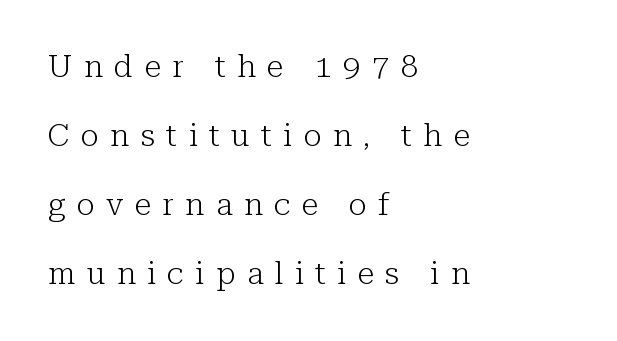
The image shows 31 px light serif type, upright; set left-aligned, loose line spacing (2.23x), unusually wide letter spacing (+0.37 em), not underlined; low stroke contrast and a medium x-height.
